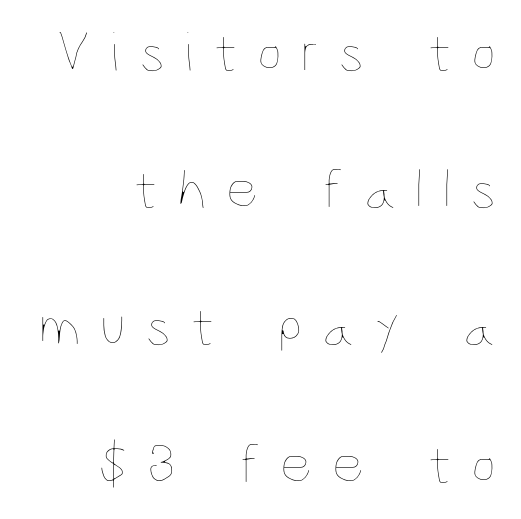
The image shows 56 px thin, condensed type, upright; set right-aligned, loose line spacing (2.45x), unusually wide letter spacing (+0.34 em), not underlined; low stroke contrast and a large x-height.
